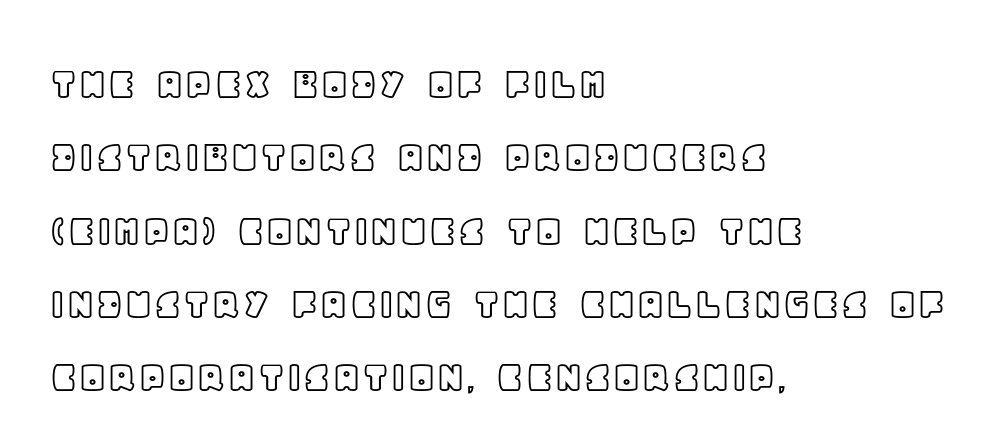
Is the block centered? No — it sits flush against the left margin. The space directly below the letters is spotless. Nothing unusual about the tracking: characters are spaced as the font intends. You can tell it's not italic because the verticals are truly vertical. Each letter keeps its own natural width here, so spacing adapts to shape.
